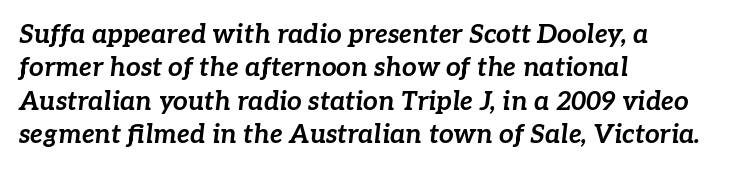
Slanted lettering throughout. The rendering uses a moderate line-height, typical for paragraphs. The rendering uses a bold face; every stroke is thick and dark. The tracking reads as untouched default to a designer's eye. Left-aligned paragraph, ragged on the right.
